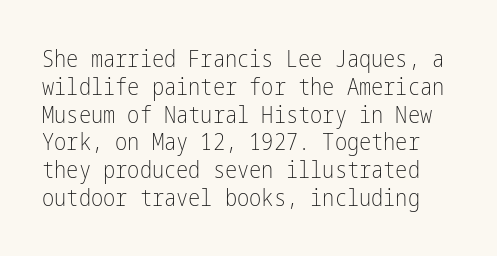
{"italic": "no", "bold": "no", "underline": "no", "line_spacing_ratio": 1.21, "letter_spacing": "normal", "letter_spacing_em": 0.0, "glyph_px": 23}
